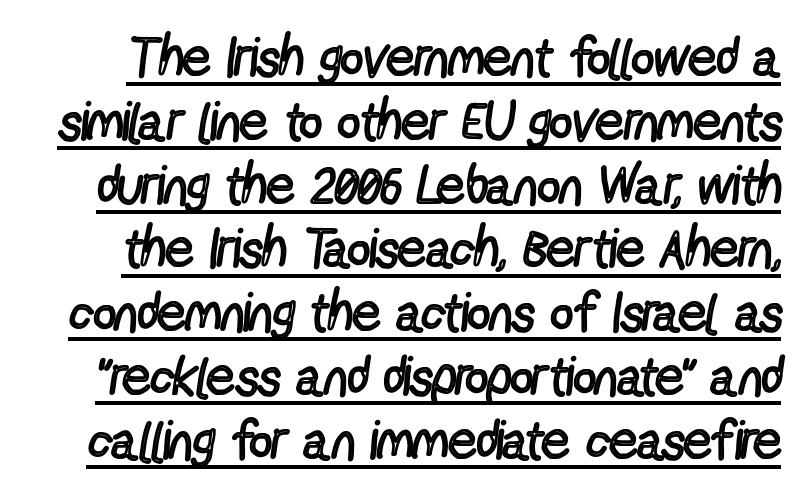
{"serif": "no", "bold": "no", "weight": "regular", "width": "condensed", "x_height": "medium", "monospaced": "no", "underline": "yes", "line_spacing_ratio": 1.16, "letter_spacing": "normal", "letter_spacing_em": 0.0, "glyph_px": 55}
